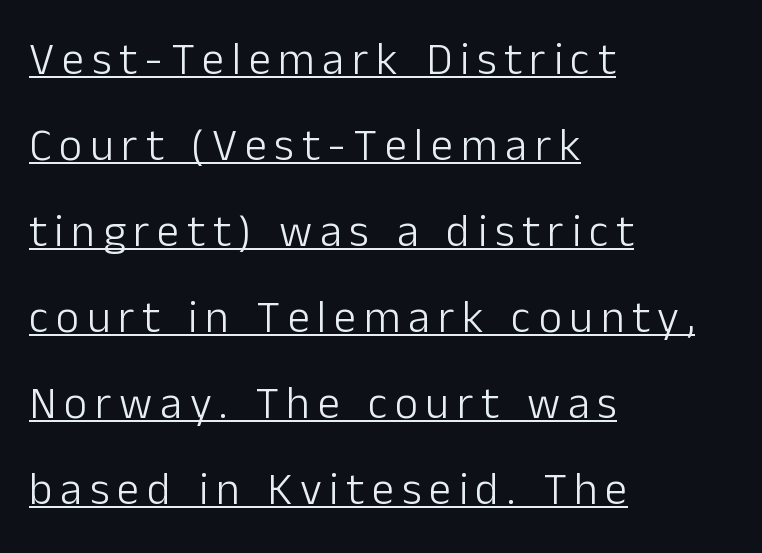
The image shows 45 px light sans-serif type, upright; set left-aligned, loose line spacing (1.91x), underlined; low stroke contrast and a medium x-height.
